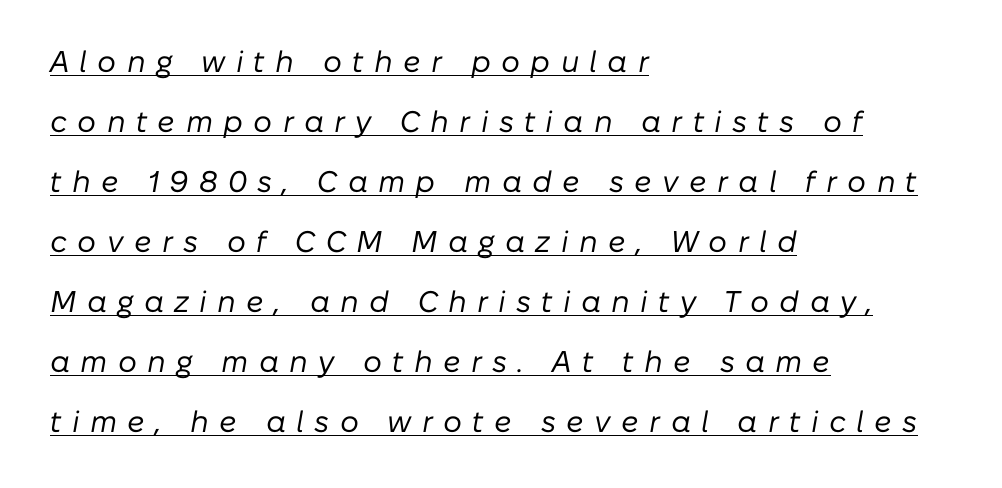
Q: Is the text bold? A: No.
Q: Is the text italic (slanted)? A: Yes, it leans right by about 10 degrees.
Q: Is the text underlined? A: Yes.
Q: How is the paragraph aligned? A: Left-aligned.
Q: Is the spacing between letters normal or unusually wide? A: Unusually wide.
Q: Is the spacing between lines tight, normal or loose? A: Loose.
Q: Width (condensed, normal, or wide)? A: Normal.
Q: Stroke contrast? A: Low.
Q: x-height? A: Medium.
Q: Monospaced? A: No.
